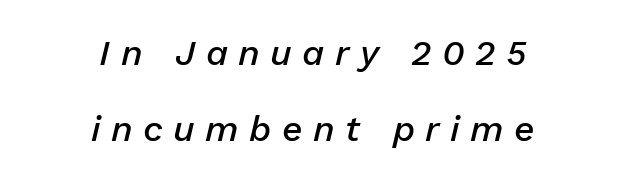
Characters follow at a spacing far wider than the type designer built in. Layout note: lines centered. The rendering uses a semibold face; strokes are thickened but not to full bold. Interline gaps are noticeably wide in this sample. Proportional: the letters do not fall into vertical columns.
